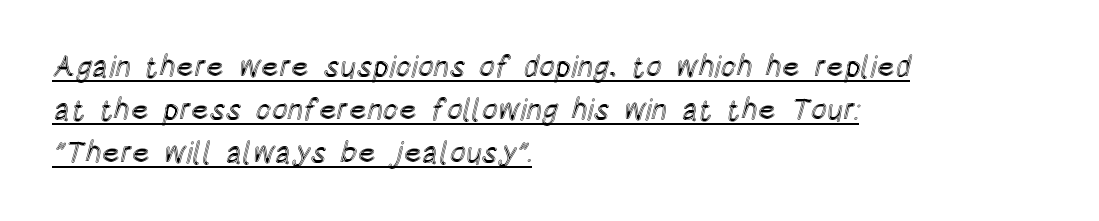
{"width": "condensed", "x_height": "large", "monospaced": "no", "underline": "yes", "align": "left", "line_spacing": "normal", "line_spacing_ratio": 1.44, "letter_spacing": "normal", "letter_spacing_em": 0.0, "glyph_px": 30}
